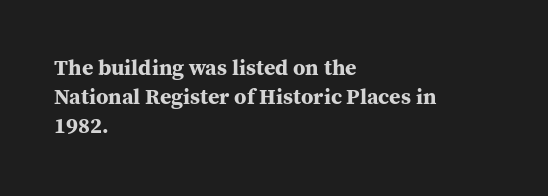
The image shows 22 px bold type, upright; set left-aligned, normal line spacing (1.32x), normal letter spacing, not underlined.
